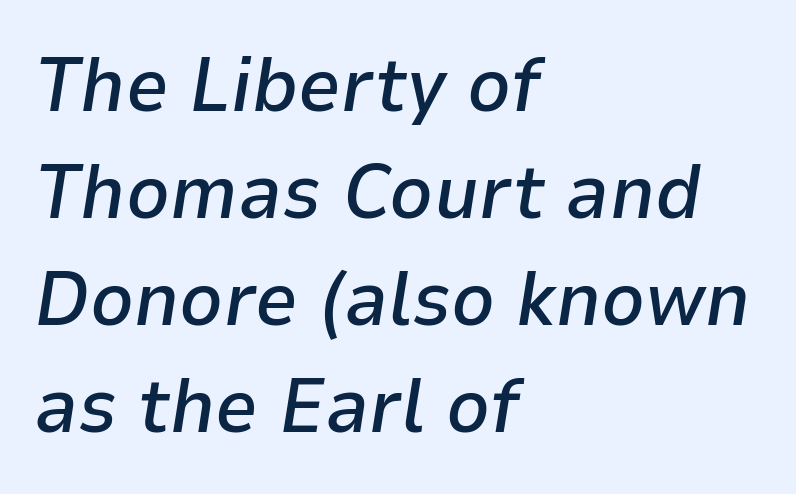
Students, observe: this is what conventionally led text looks like. The area under the type is left untouched. Every character sits at an angle, as italics do. The passage shown is typed in a proportional face where columns would drift. The text block is weighted toward the left margin, trailing off unevenly rightward.
